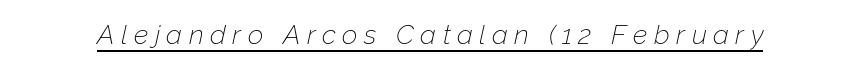
Somebody hit Ctrl+U on this one — the words are underlined. The tracking reads as deliberately expanded to a designer's eye. Ink coverage per letter is moderate at most. When letters slant like this, we call the style italic.
